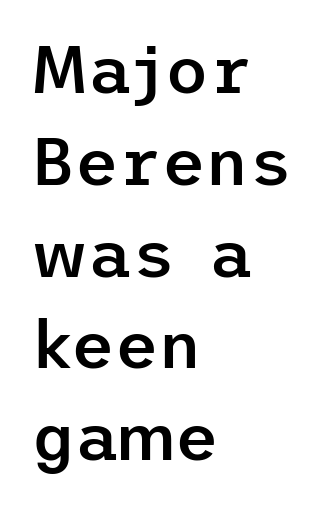
The image shows 67 px semibold sans-serif type, upright; set left-aligned, normal line spacing (1.37x), normal letter spacing, not underlined; low stroke contrast and a medium x-height.
